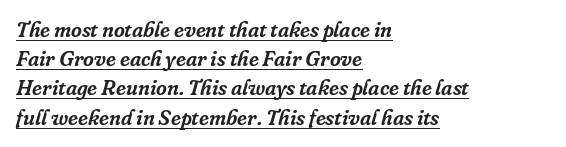
The image shows 21 px text type, italic (leaning right); set left-aligned, normal line spacing (1.39x), normal letter spacing, underlined.
